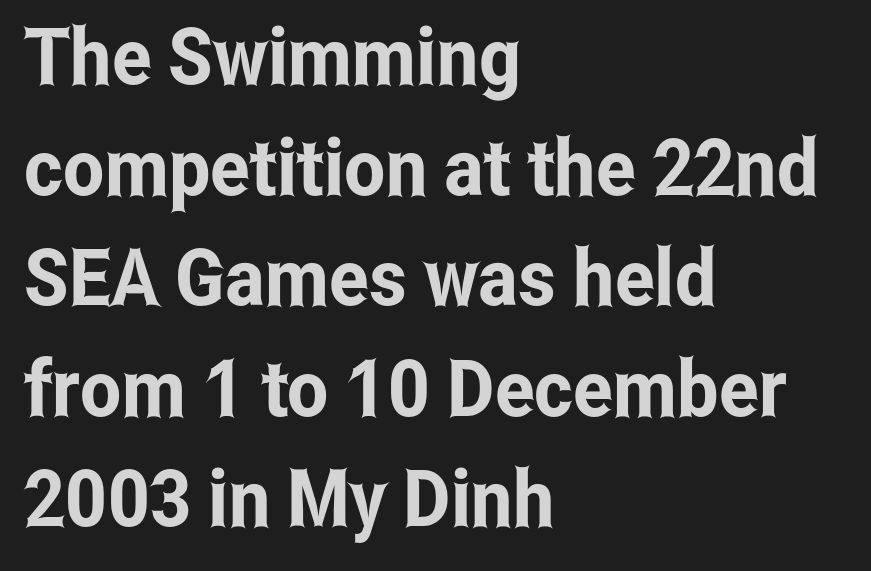
Q: Is the text italic (slanted)? A: No, it is upright.
Q: Is the typeface a serif or a sans-serif typeface? A: Sans-serif.
Q: Is the text underlined? A: No.
Q: How is the paragraph aligned? A: Left-aligned.
Q: Is the spacing between letters normal or unusually wide? A: Normal.
Q: Is the spacing between lines tight, normal or loose? A: Normal.
Q: Width (condensed, normal, or wide)? A: Condensed.
Q: Stroke contrast? A: Low.
Q: x-height? A: Medium.
Q: Monospaced? A: No.
